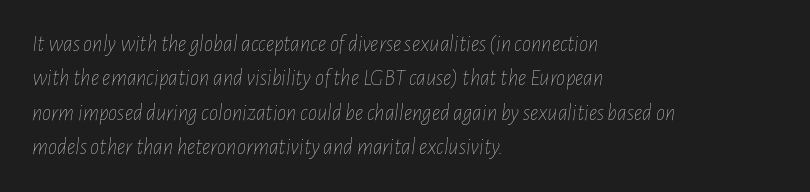
Q: Is the text bold? A: No.
Q: Is the text italic (slanted)? A: Yes, it leans right by about 7 degrees.
Q: Is the text underlined? A: No.
Q: How is the paragraph aligned? A: Left-aligned.
Q: Is the spacing between letters normal or unusually wide? A: Normal.
Q: Is the spacing between lines tight, normal or loose? A: Normal.
